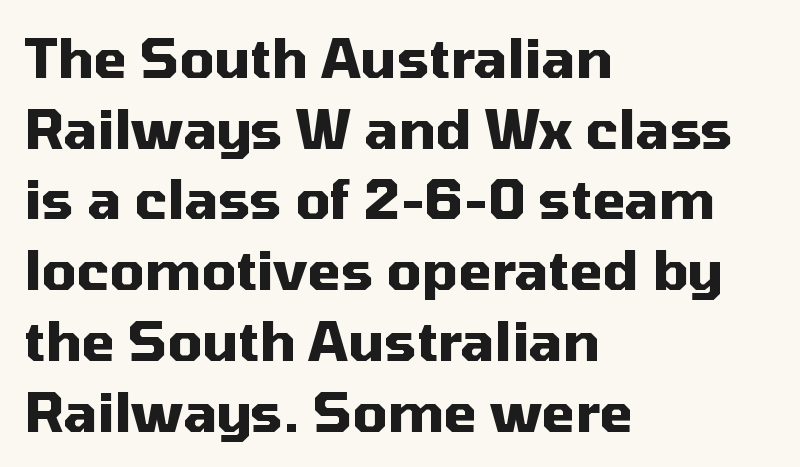
Think of a printed novel: that variable character pitch is what you see here. Does the weight exceed regular? Yes, all the way to bold. A typesetter would mark this as roman, not italic. The tracking reads as untouched default to a designer's eye. The block of text has a typical density, with ordinary space between rows. The face used here is a sans, in the tradition of grotesques and geometrics.
